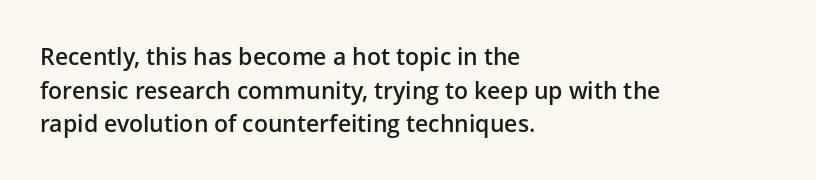
Q: Is the text bold? A: Semi-bold.
Q: Is the text italic (slanted)? A: No, it is upright.
Q: Is the text underlined? A: No.
Q: How is the paragraph aligned? A: Left-aligned.
Q: Is the spacing between letters normal or unusually wide? A: Normal.
Q: Is the spacing between lines tight, normal or loose? A: Normal.
